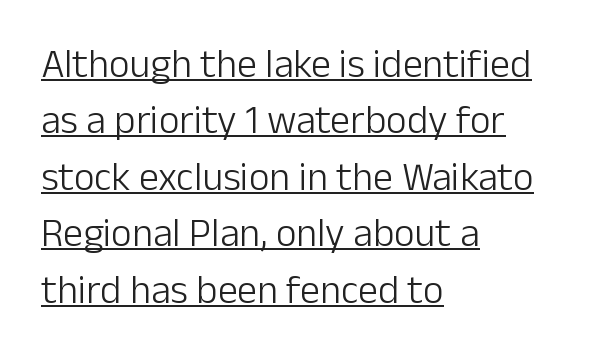
The image shows 40 px light sans-serif type, upright; set left-aligned, normal line spacing (1.41x), normal letter spacing, underlined; low stroke contrast and a medium x-height.
